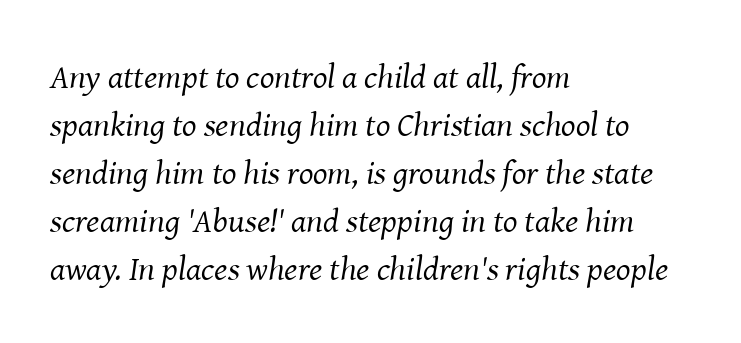
Q: Is the text bold? A: No.
Q: Is the text italic (slanted)? A: Yes, it leans right by about 8 degrees.
Q: Is the typeface a serif or a sans-serif typeface? A: Serif.
Q: Is the text underlined? A: No.
Q: How is the paragraph aligned? A: Left-aligned.
Q: Is the spacing between letters normal or unusually wide? A: Normal.
Q: Is the spacing between lines tight, normal or loose? A: Normal.
Q: Width (condensed, normal, or wide)? A: Normal.
Q: Stroke contrast? A: Medium.
Q: x-height? A: Medium.
Q: Monospaced? A: No.
